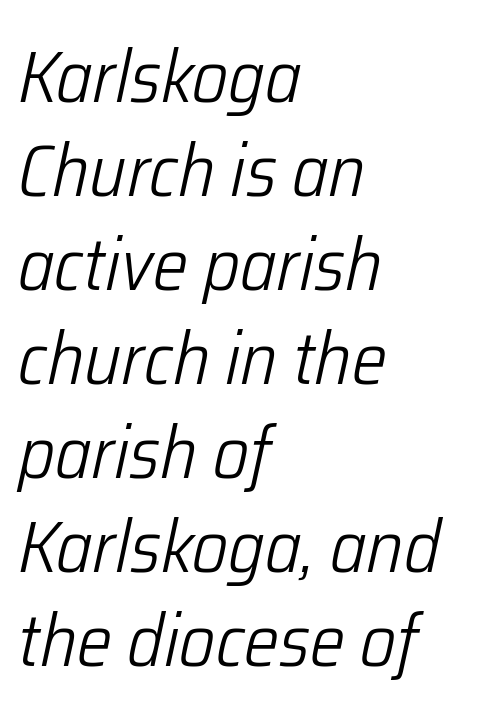
The image shows 74 px light, condensed type, italic (leaning right); set left-aligned, normal line spacing (1.27x), normal letter spacing, not underlined; low stroke contrast and a medium x-height.
